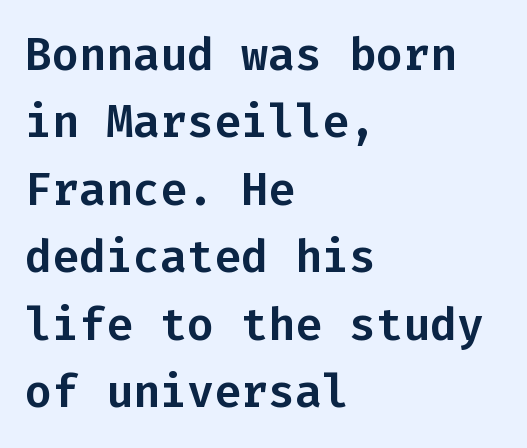
{"serif": "no", "italic": "no", "width": "normal", "stroke_contrast": "low", "x_height": "medium", "monospaced": "yes", "underline": "no", "align": "left", "line_spacing": "normal", "line_spacing_ratio": 1.5, "letter_spacing": "normal", "letter_spacing_em": 0.0, "glyph_px": 45}
